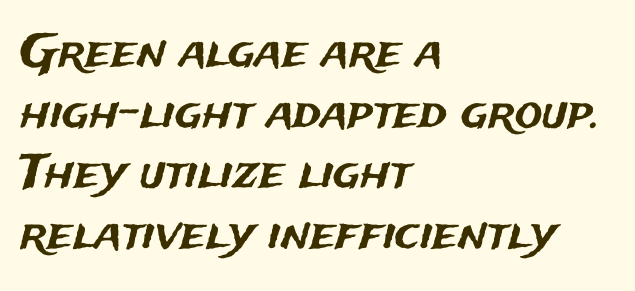
{"serif": "no", "width": "normal", "stroke_contrast": "medium", "x_height": "medium", "monospaced": "no", "underline": "no", "align": "left", "line_spacing": "normal", "line_spacing_ratio": 1.32, "letter_spacing": "normal", "letter_spacing_em": 0.0, "glyph_px": 46}
